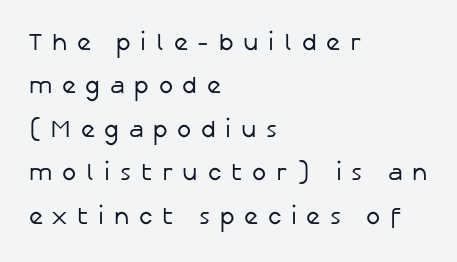
Is there any slant? The stems are plumb. Beneath every word, the page is bare. Observe the wide spacing: letters keep a clear distance from each other. The font is comparable to plain body text, perhaps lighter. These lines are set flush left with a ragged right edge.
